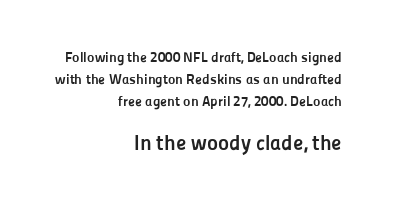
The image shows 21 px bold type, upright; set right-aligned, normal line spacing (1.57x), normal letter spacing, not underlined; the second (bottom) block is 1.5x larger.
